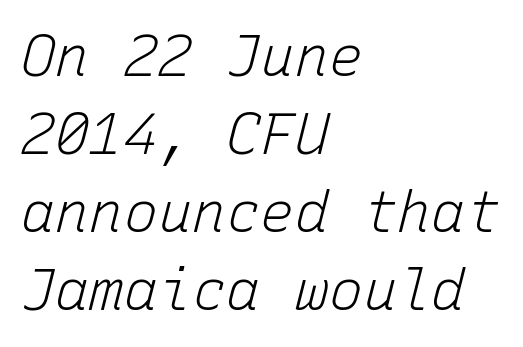
{"italic": "yes", "lean": "right", "slant_degrees": 15, "bold": "no", "weight": "light", "width": "normal", "stroke_contrast": "low", "x_height": "medium", "monospaced": "yes", "underline": "no", "align": "left", "line_spacing": "normal", "line_spacing_ratio": 1.37, "letter_spacing": "normal", "letter_spacing_em": 0.0, "glyph_px": 57}
